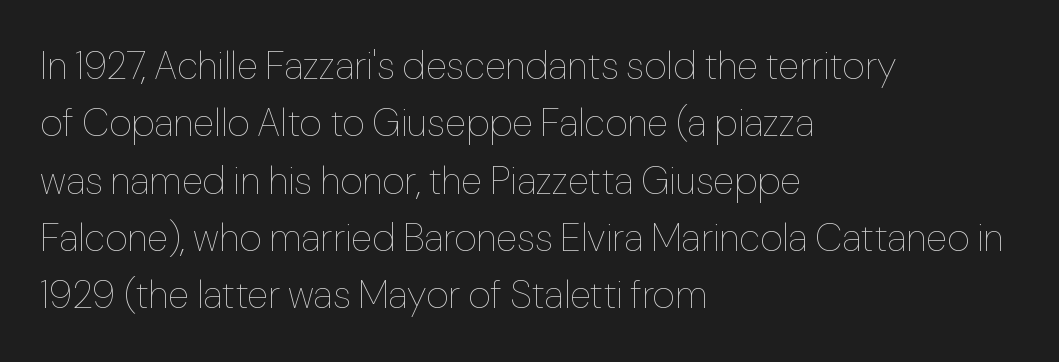
Ink coverage per letter is moderate at most. Words appear dense and cohesive because spacing is normal. Posture: straight, roman, zero tilt. Whoever set this chose a conventional vertical rhythm. In CSS terms this would be text-align: left. Plain, unruled lines of type.
